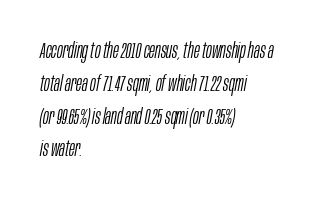
Is the stroke heavy? The answer is a plain regular-or-lighter. Words float on clear page, feet unadorned. Leading: standard. A typesetter would mark this as italic. The horizontal fit of the characters is conventional and even.
